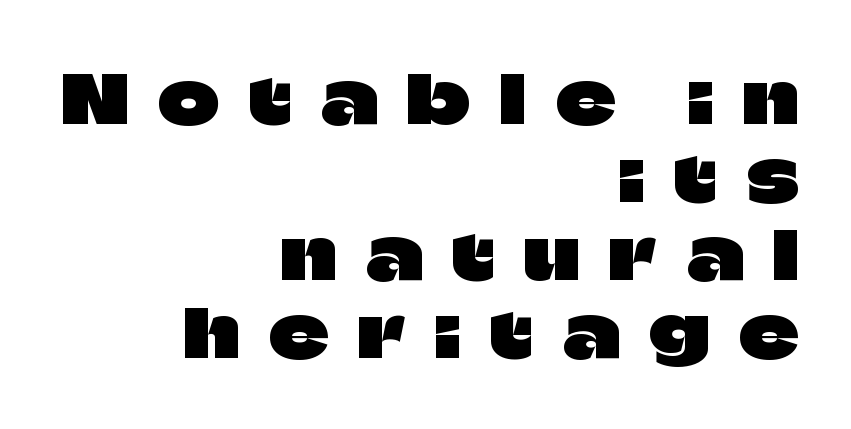
{"serif": "no", "italic": "no", "width": "normal", "stroke_contrast": "low", "x_height": "large", "monospaced": "no", "underline": "no", "align": "right", "line_spacing_ratio": 1.18, "letter_spacing": "wide", "letter_spacing_em": 0.45, "glyph_px": 66}
